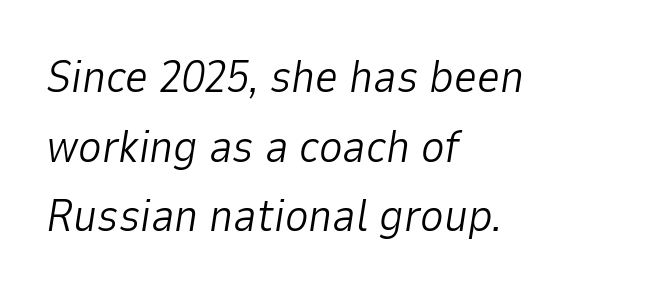
Looks like regular typesetting: each glyph gets only the width it needs. Default kerning and tracking; the words read as compact shapes. The zone under the glyphs is completely vacant. Successive baselines arrive at the customary interval. Ink coverage per letter is moderate at most.
